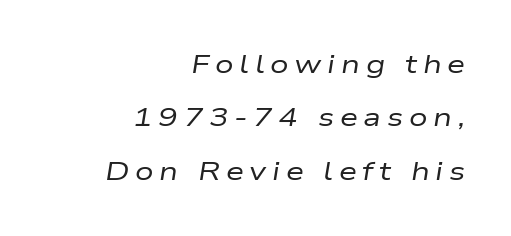
The image shows 26 px text type, italic (leaning right); set right-aligned, loose line spacing (2.05x), unusually wide letter spacing (+0.22 em), not underlined.
